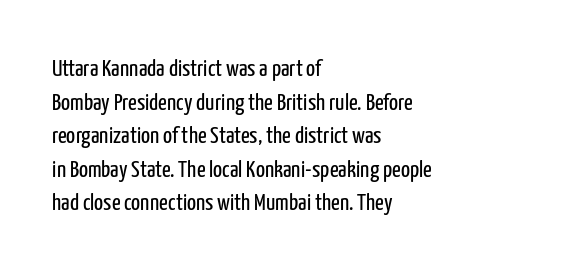
{"italic": "no", "bold": "no", "underline": "no", "align": "left", "line_spacing": "normal", "line_spacing_ratio": 1.4, "letter_spacing": "normal", "letter_spacing_em": 0.0, "glyph_px": 24}
